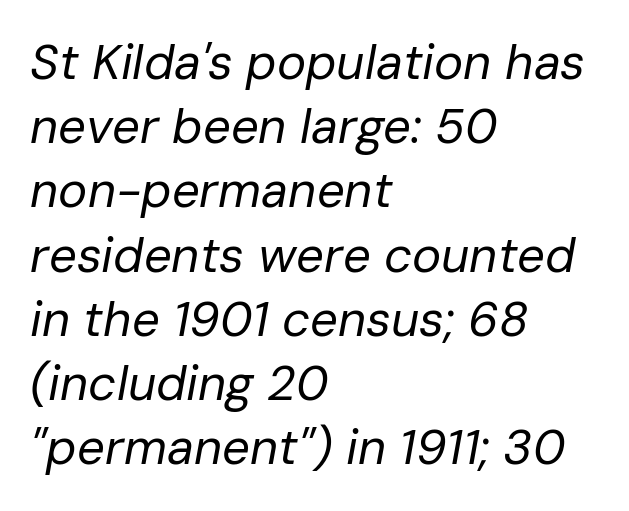
The image shows 49 px regular-weight type, italic (leaning right); set left-aligned, normal line spacing (1.31x), normal letter spacing, not underlined; low stroke contrast and a medium x-height.
